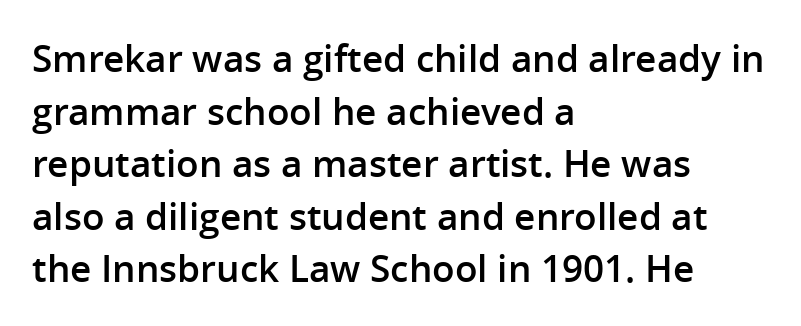
{"serif": "no", "italic": "no", "bold": "semi", "weight": "semibold", "width": "normal", "stroke_contrast": "low", "x_height": "medium", "monospaced": "no", "underline": "no", "align": "left", "line_spacing": "normal", "line_spacing_ratio": 1.42, "letter_spacing": "normal", "letter_spacing_em": 0.0, "glyph_px": 37}
